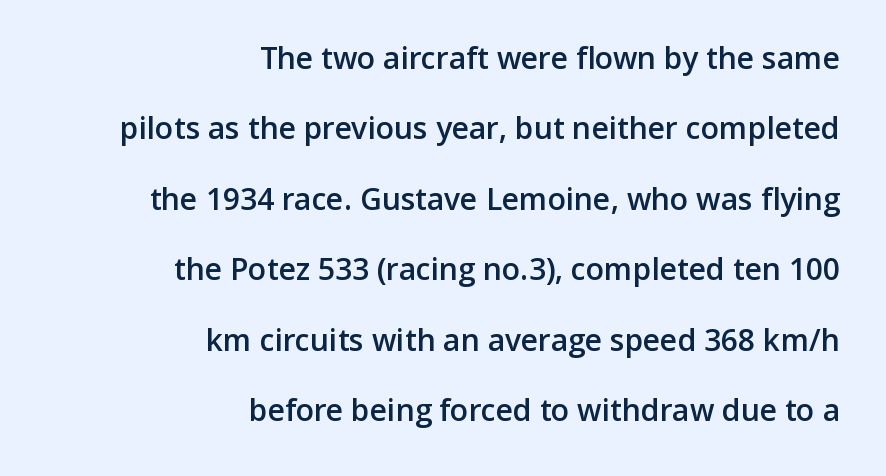
{"serif": "no", "italic": "no", "bold": "semi", "weight": "semibold", "width": "normal", "stroke_contrast": "low", "x_height": "medium", "monospaced": "no", "underline": "no", "align": "right", "line_spacing": "loose", "line_spacing_ratio": 2.35, "letter_spacing": "normal", "letter_spacing_em": 0.0, "glyph_px": 30}
